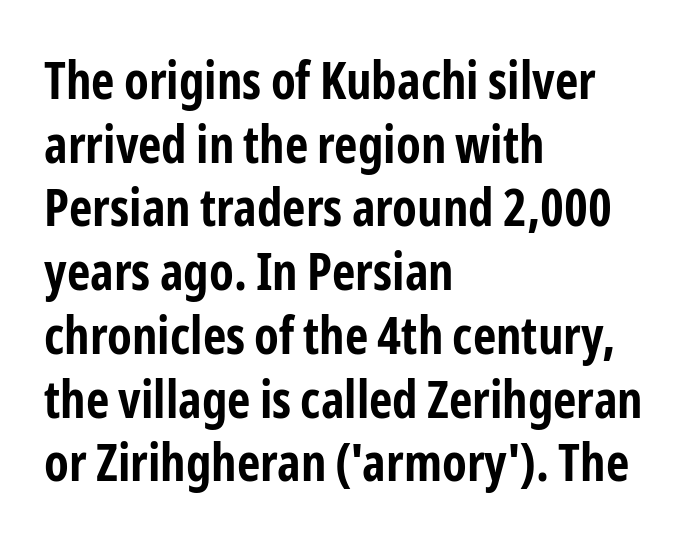
{"serif": "no", "italic": "no", "bold": "yes", "weight": "bold", "width": "condensed", "stroke_contrast": "low", "x_height": "medium", "monospaced": "no", "underline": "no", "align": "left", "line_spacing": "normal", "line_spacing_ratio": 1.25, "letter_spacing": "normal", "letter_spacing_em": 0.0, "glyph_px": 51}
